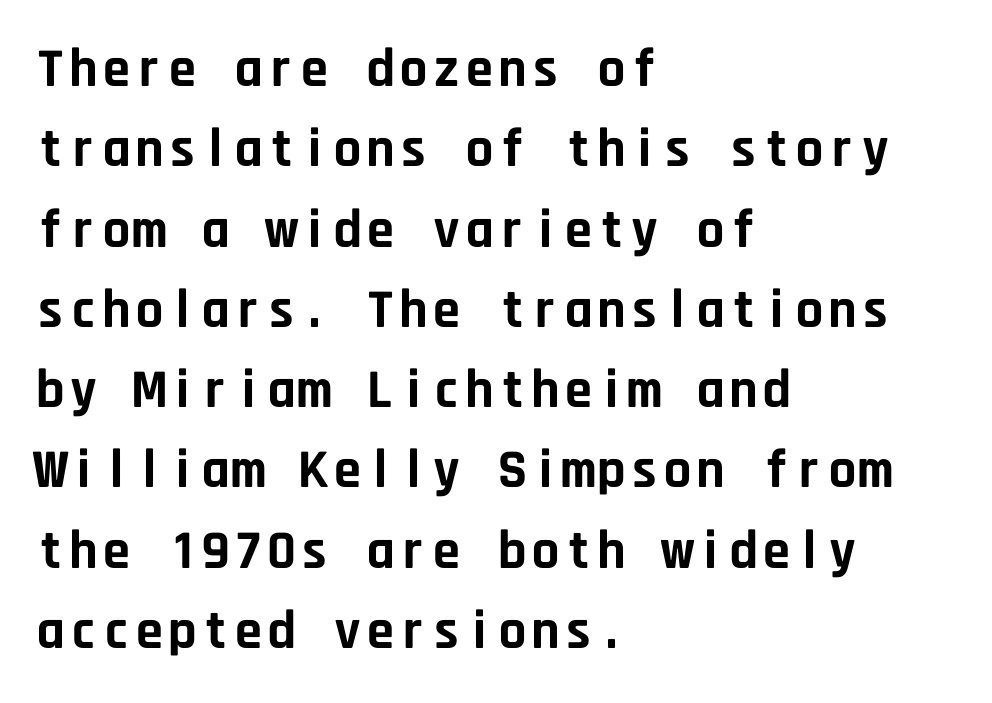
Q: Is the text bold? A: Yes.
Q: Is the text italic (slanted)? A: No, it is upright.
Q: Is the typeface a serif or a sans-serif typeface? A: Sans-serif.
Q: Is the text underlined? A: No.
Q: How is the paragraph aligned? A: Left-aligned.
Q: Is the spacing between letters normal or unusually wide? A: Normal.
Q: Is the spacing between lines tight, normal or loose? A: Normal.
Q: Width (condensed, normal, or wide)? A: Normal.
Q: Stroke contrast? A: Low.
Q: x-height? A: Large.
Q: Monospaced? A: Yes.
